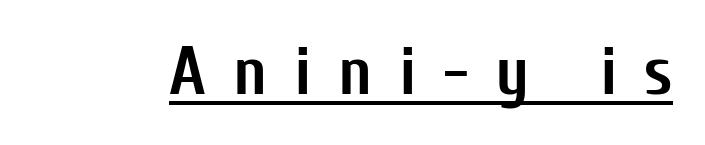
{"serif": "no", "italic": "no", "bold": "yes", "weight": "semibold", "width": "condensed", "stroke_contrast": "low", "x_height": "medium", "monospaced": "no", "underline": "yes", "letter_spacing": "wide", "letter_spacing_em": 0.39, "glyph_px": 68}
